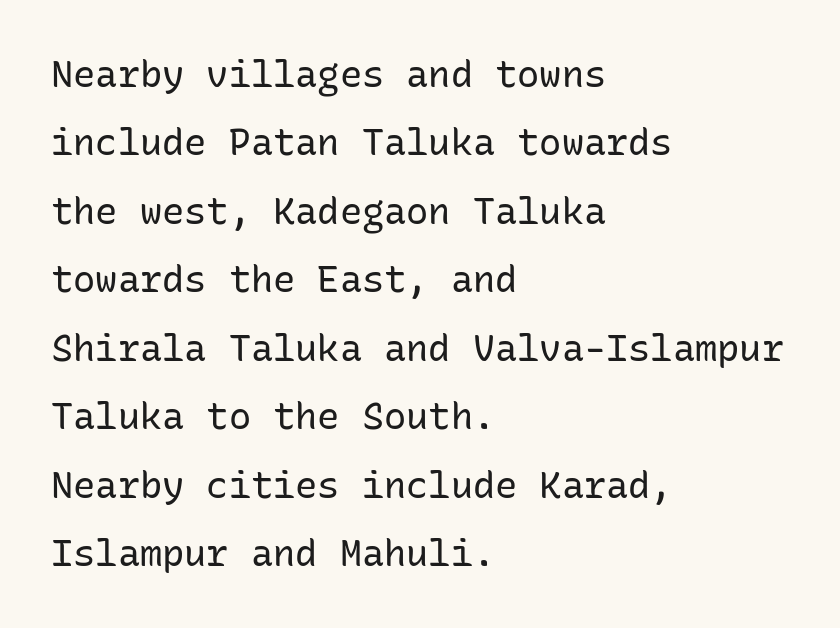
Descender tails drop into unmarked territory. A typesetter would call this zero additional tracking. Every stem runs plumb, perpendicular to the baseline. The letters march in equal steps, a hallmark of fixed-pitch type.
